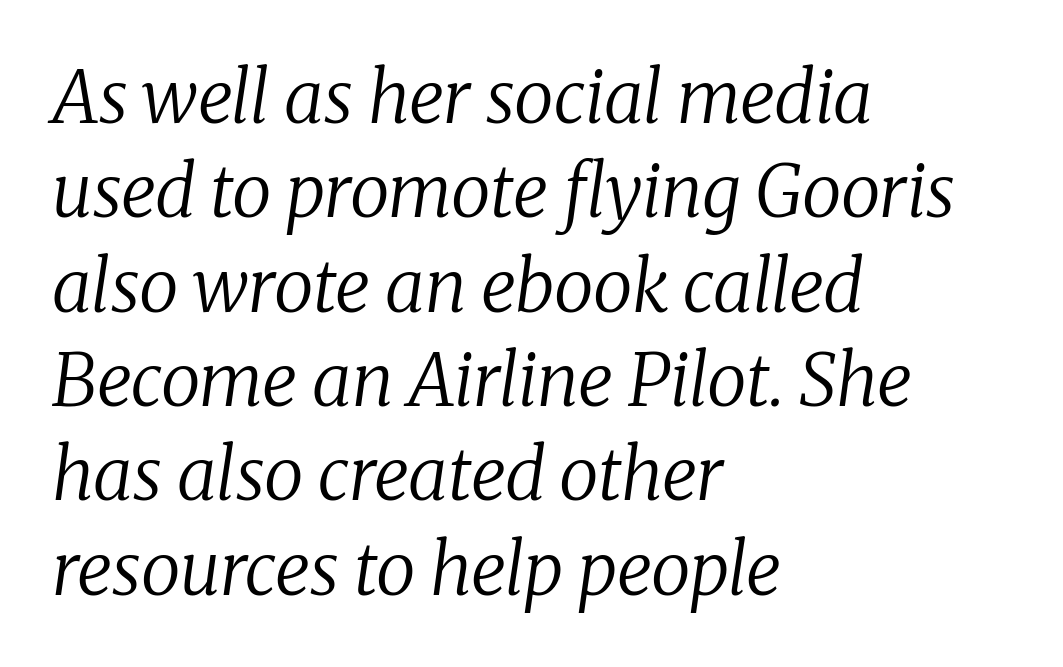
Q: Is the text bold? A: No.
Q: Is the text italic (slanted)? A: Yes, it leans right by about 8 degrees.
Q: Is the typeface a serif or a sans-serif typeface? A: Serif.
Q: Is the text underlined? A: No.
Q: How is the paragraph aligned? A: Left-aligned.
Q: Is the spacing between letters normal or unusually wide? A: Normal.
Q: Is the spacing between lines tight, normal or loose? A: Normal.
Q: Width (condensed, normal, or wide)? A: Normal.
Q: Stroke contrast? A: Low.
Q: x-height? A: Medium.
Q: Monospaced? A: No.
